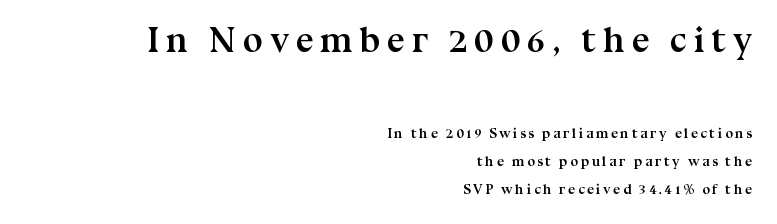
The image shows 36 px semibold serif type, upright; set right-aligned, loose line spacing (2.02x), not underlined; the first (top) block is 2.57x larger; medium stroke contrast and a medium x-height.
